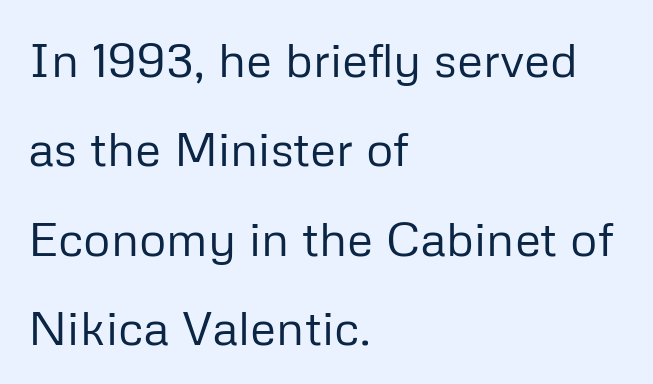
The image shows 48 px regular-weight sans-serif type, upright; set left-aligned, line spacing 1.86x, normal letter spacing, not underlined; low stroke contrast and a medium x-height.
